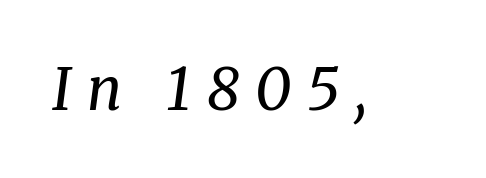
Q: Is the text bold? A: No.
Q: Is the text italic (slanted)? A: Yes, it leans right by about 8 degrees.
Q: Is the typeface a serif or a sans-serif typeface? A: Serif.
Q: Is the text underlined? A: No.
Q: Is the spacing between letters normal or unusually wide? A: Unusually wide.
Q: Width (condensed, normal, or wide)? A: Normal.
Q: Stroke contrast? A: Medium.
Q: x-height? A: Medium.
Q: Monospaced? A: No.
